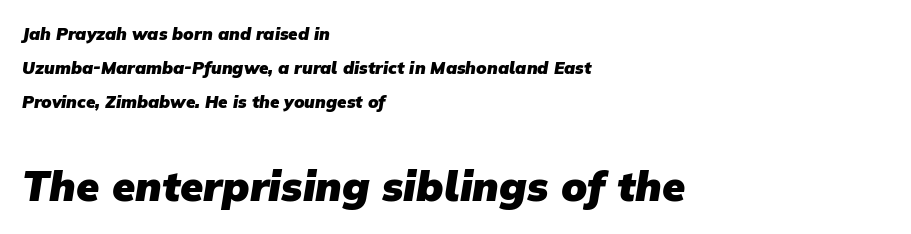
The passage shown stacks its lines with a broad gap. If you drew a ruler down the left edge, every line would touch it. The passage shown begins with its smaller block and ends with its larger one. Note the varied advance widths — an 'i' is clearly narrower than an 'm'.
